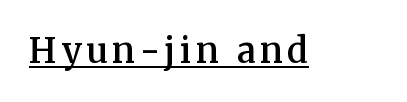
The image shows 34 px semibold serif type, upright; set underlined; medium stroke contrast and a medium x-height.
